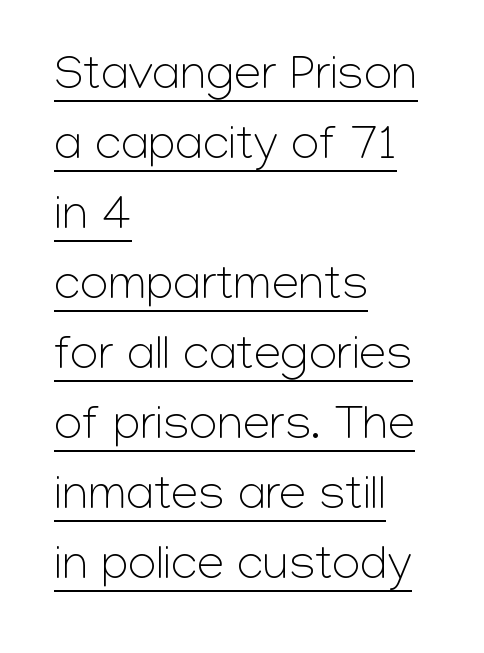
The image shows 49 px light sans-serif type, upright; set left-aligned, normal line spacing (1.43x), normal letter spacing, underlined; low stroke contrast and a medium x-height.
